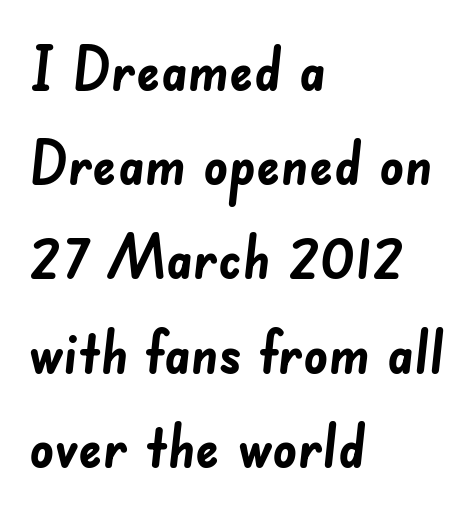
{"serif": "no", "bold": "yes", "weight": "semibold", "width": "normal", "stroke_contrast": "low", "x_height": "small", "monospaced": "no", "underline": "no", "align": "left", "line_spacing": "normal", "line_spacing_ratio": 1.57, "letter_spacing": "normal", "letter_spacing_em": 0.0, "glyph_px": 60}
